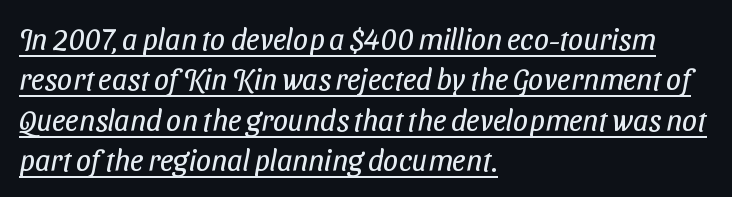
The image shows 30 px regular-weight, condensed sans-serif type; set left-aligned, normal line spacing (1.35x), normal letter spacing, underlined; low stroke contrast and a medium x-height.
